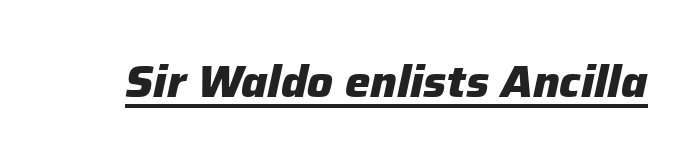
The type is set solid horizontally, with unmodified tracking. Typographic density is high because the face is bold. Is this a fixed-width face? No — the glyphs have proportional, varying widths. A typesetter would mark this as italic. Notice how a bar underscores the lettering throughout.
